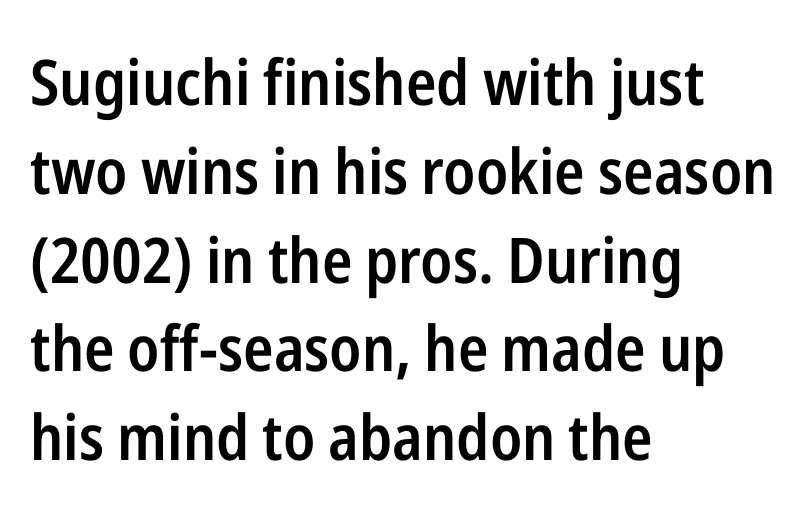
{"serif": "no", "italic": "no", "bold": "semi", "weight": "semibold", "width": "condensed", "stroke_contrast": "low", "x_height": "medium", "monospaced": "no", "underline": "no", "align": "left", "line_spacing": "normal", "line_spacing_ratio": 1.41, "letter_spacing": "normal", "letter_spacing_em": 0.0, "glyph_px": 63}
